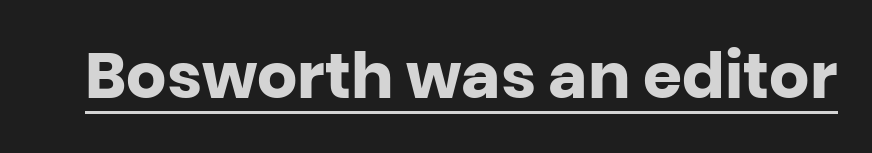
Typesetter's note: full bold, strokes at maximum text heaviness. Here the glyphs are tracked normally, forming tight word shapes. The typesetter has applied underlining to the passage shown. Notice how the stems are strictly vertical — no italics here. The face used here is proportionally spaced, like ordinary book or web type. A sans-serif font was chosen for this passage.
